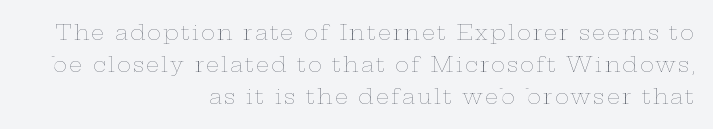
Q: Is the text bold? A: No.
Q: Is the text italic (slanted)? A: No, it is upright.
Q: Is the text underlined? A: No.
Q: How is the paragraph aligned? A: Right-aligned.
Q: Is the spacing between lines tight, normal or loose? A: Normal.
